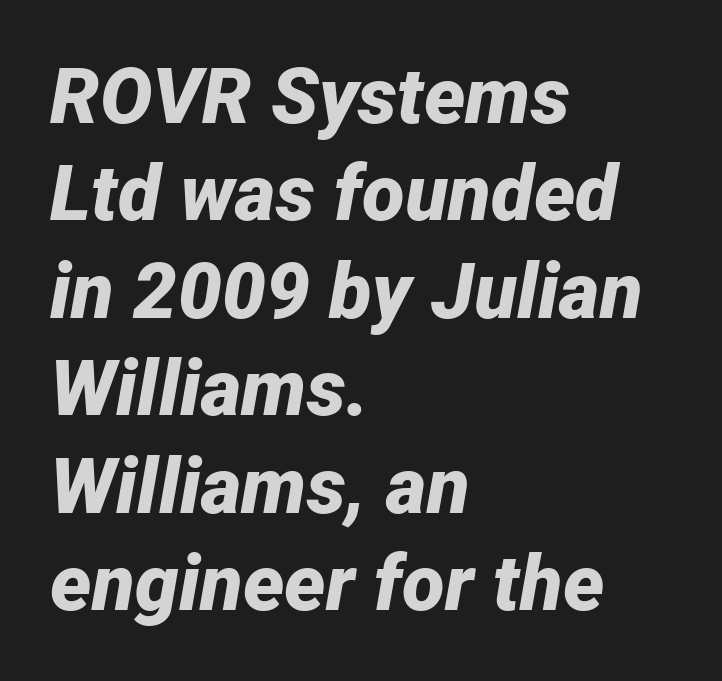
Q: Is the text bold? A: Yes.
Q: Is the text italic (slanted)? A: Yes, it leans right by about 12 degrees.
Q: Is the text underlined? A: No.
Q: How is the paragraph aligned? A: Left-aligned.
Q: Is the spacing between letters normal or unusually wide? A: Normal.
Q: Is the spacing between lines tight, normal or loose? A: Normal.
Q: Width (condensed, normal, or wide)? A: Normal.
Q: Stroke contrast? A: Low.
Q: x-height? A: Medium.
Q: Monospaced? A: No.
